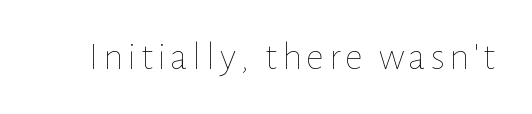
The image shows 40 px thin type, upright; set not underlined; low stroke contrast and a medium x-height.
